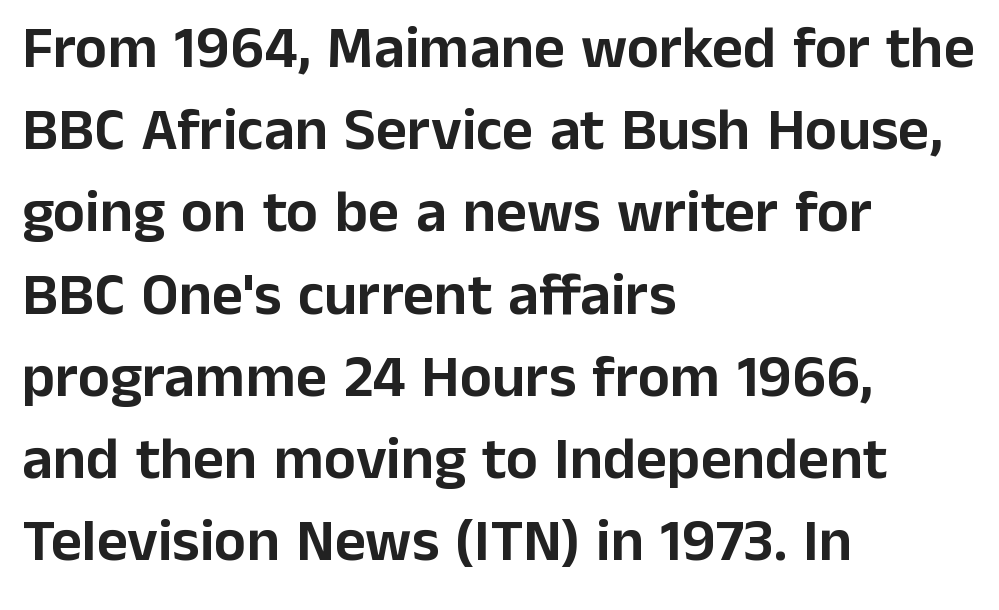
Q: Is the text italic (slanted)? A: No, it is upright.
Q: Is the typeface a serif or a sans-serif typeface? A: Sans-serif.
Q: Is the text underlined? A: No.
Q: How is the paragraph aligned? A: Left-aligned.
Q: Is the spacing between letters normal or unusually wide? A: Normal.
Q: Is the spacing between lines tight, normal or loose? A: Normal.
Q: Width (condensed, normal, or wide)? A: Normal.
Q: Stroke contrast? A: Low.
Q: x-height? A: Medium.
Q: Monospaced? A: No.
